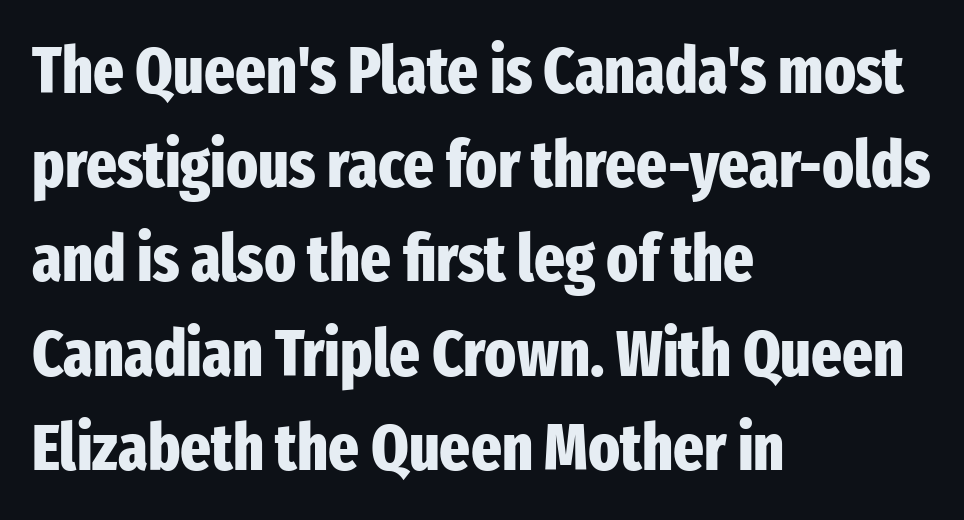
{"serif": "no", "italic": "no", "bold": "yes", "weight": "heavy", "width": "condensed", "stroke_contrast": "low", "x_height": "medium", "monospaced": "no", "underline": "no", "align": "left", "line_spacing": "normal", "line_spacing_ratio": 1.45, "letter_spacing": "normal", "letter_spacing_em": 0.0, "glyph_px": 65}
